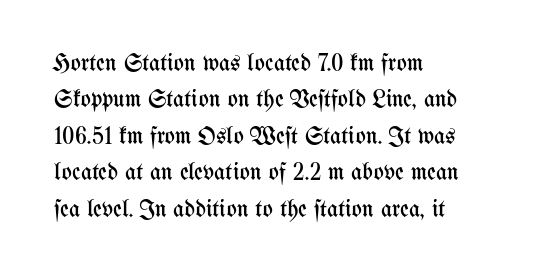
Q: Is the text bold? A: No.
Q: Is the text italic (slanted)? A: No, it is upright.
Q: Is the text underlined? A: No.
Q: How is the paragraph aligned? A: Left-aligned.
Q: Is the spacing between letters normal or unusually wide? A: Normal.
Q: Is the spacing between lines tight, normal or loose? A: Normal.
